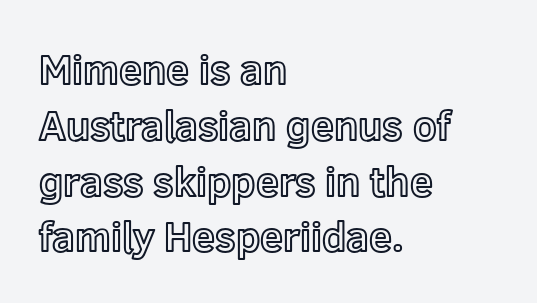
The image shows 41 px text type, upright; set left-aligned, normal line spacing (1.36x), normal letter spacing, not underlined; a medium x-height.
